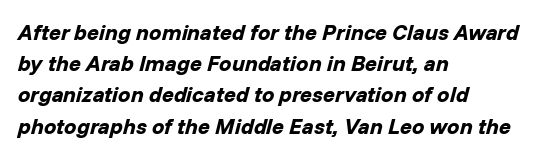
{"italic": "yes", "lean": "right", "slant_degrees": 14, "bold": "yes", "underline": "no", "align": "left", "line_spacing": "normal", "line_spacing_ratio": 1.42, "letter_spacing": "normal", "letter_spacing_em": 0.0, "glyph_px": 22}
